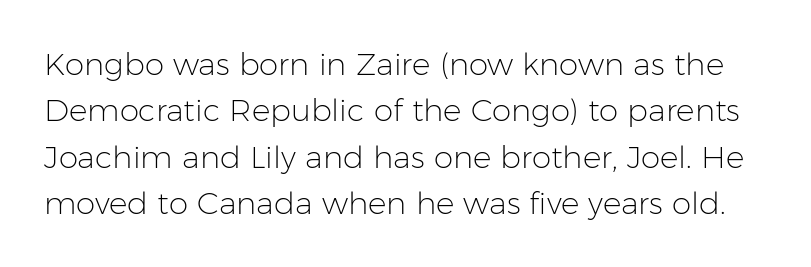
Q: Is the text bold? A: No.
Q: Is the text italic (slanted)? A: No, it is upright.
Q: Is the typeface a serif or a sans-serif typeface? A: Sans-serif.
Q: Is the text underlined? A: No.
Q: Is the spacing between letters normal or unusually wide? A: Normal.
Q: Is the spacing between lines tight, normal or loose? A: Normal.
Q: Width (condensed, normal, or wide)? A: Normal.
Q: Stroke contrast? A: Low.
Q: x-height? A: Medium.
Q: Monospaced? A: No.
